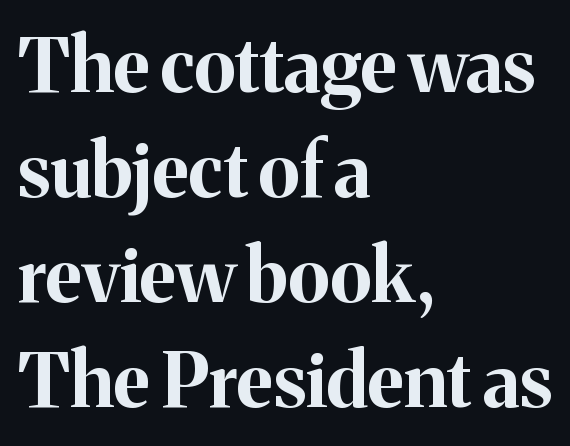
{"serif": "yes", "italic": "no", "bold": "yes", "weight": "bold", "width": "normal", "stroke_contrast": "medium", "x_height": "medium", "monospaced": "no", "underline": "no", "align": "left", "line_spacing": "normal", "line_spacing_ratio": 1.4, "letter_spacing": "normal", "letter_spacing_em": 0.0, "glyph_px": 75}
